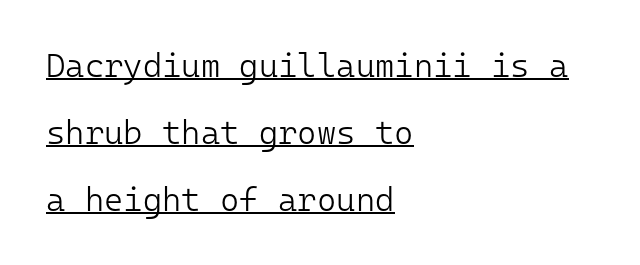
{"serif": "no", "italic": "no", "bold": "no", "weight": "light", "width": "normal", "stroke_contrast": "low", "x_height": "medium", "monospaced": "yes", "underline": "yes", "align": "left", "line_spacing": "loose", "line_spacing_ratio": 2.03, "letter_spacing": "normal", "letter_spacing_em": 0.0, "glyph_px": 33}
